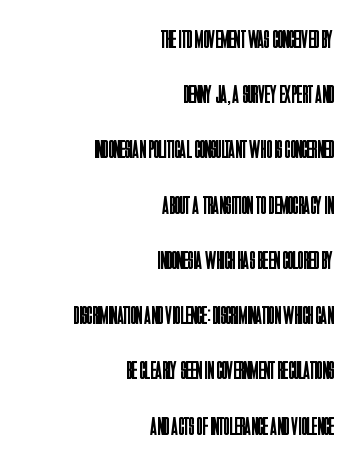
What stands out about the letter spacing? Nothing — it is the standard amount. Quick note: interline space is abundant. The cut favours lightness, reaching ordinary text weight at its darkest. Vertical strokes here are truly vertical. A flush-right, rag-left setting is used for this passage. Bare-footed words on every line.
